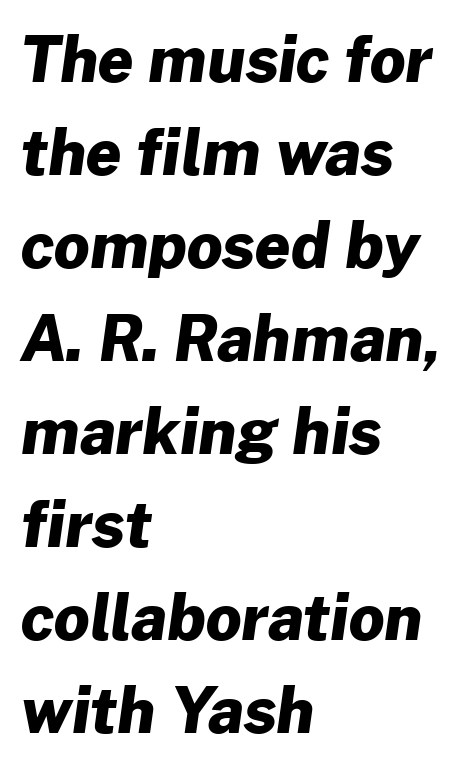
Q: Is the text bold? A: Yes.
Q: Is the typeface a serif or a sans-serif typeface? A: Sans-serif.
Q: Is the text underlined? A: No.
Q: How is the paragraph aligned? A: Left-aligned.
Q: Is the spacing between letters normal or unusually wide? A: Normal.
Q: Is the spacing between lines tight, normal or loose? A: Normal.
Q: Width (condensed, normal, or wide)? A: Normal.
Q: Stroke contrast? A: Low.
Q: x-height? A: Medium.
Q: Monospaced? A: No.
